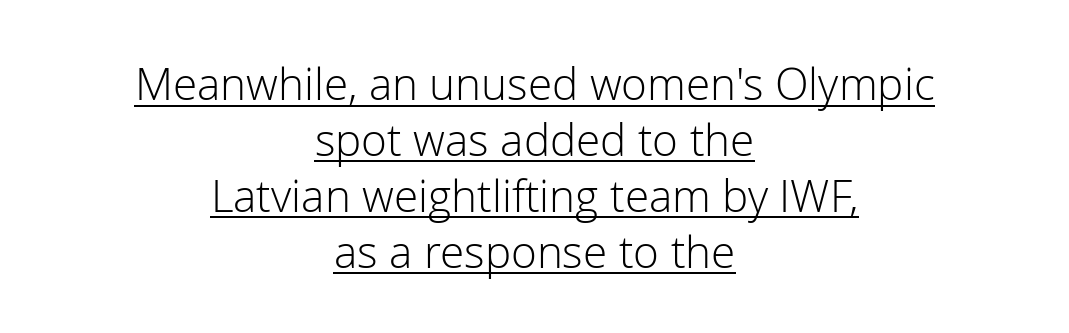
The letters sit at their default tracking, neither squeezed nor spread. The leading is moderate, giving the passage an even texture. Beneath each row of characters lies a ruled line. The rendering uses natural spacing where letterforms have individual widths.
